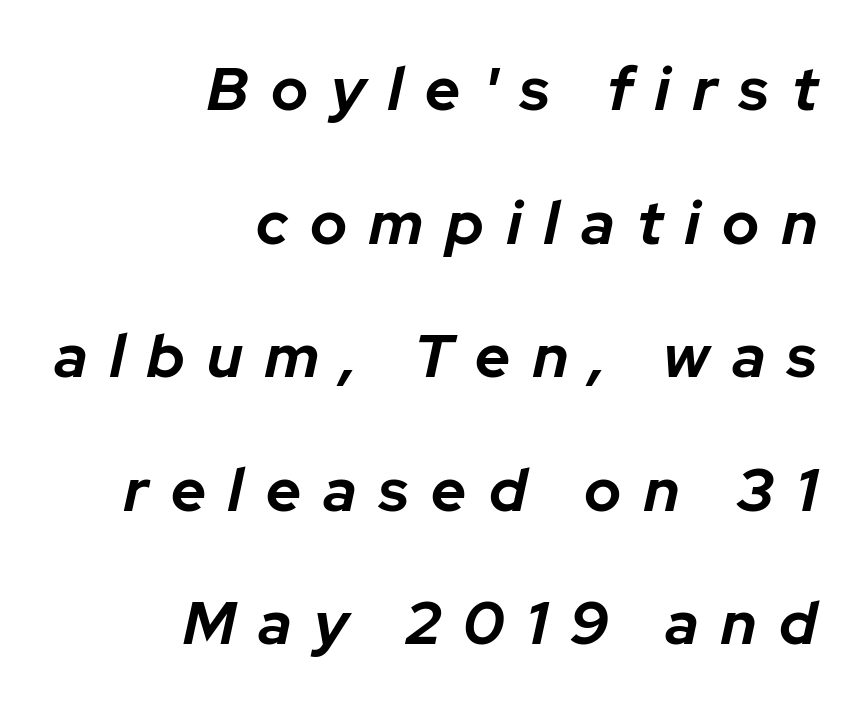
Q: Is the text bold? A: Yes.
Q: Is the text italic (slanted)? A: Yes, it leans right by about 12 degrees.
Q: Is the text underlined? A: No.
Q: How is the paragraph aligned? A: Right-aligned.
Q: Is the spacing between letters normal or unusually wide? A: Unusually wide.
Q: Is the spacing between lines tight, normal or loose? A: Loose.
Q: Width (condensed, normal, or wide)? A: Normal.
Q: Stroke contrast? A: Low.
Q: x-height? A: Medium.
Q: Monospaced? A: No.
